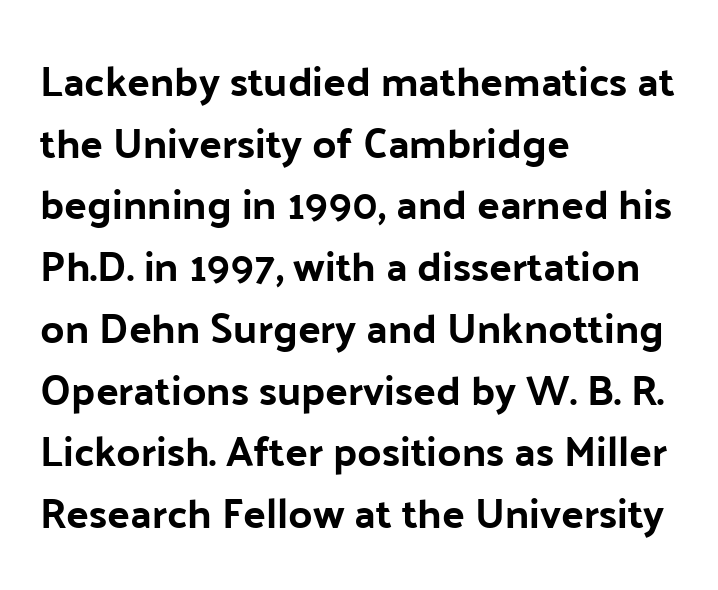
The image shows 42 px bold sans-serif type, upright; set left-aligned, normal line spacing (1.47x), normal letter spacing, not underlined; low stroke contrast and a medium x-height.
